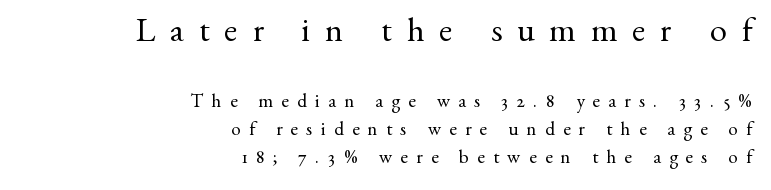
Q: Is the text bold? A: No.
Q: Is the text italic (slanted)? A: No, it is upright.
Q: Is the typeface a serif or a sans-serif typeface? A: Serif.
Q: Is the text underlined? A: No.
Q: How is the paragraph aligned? A: Right-aligned.
Q: Is the spacing between letters normal or unusually wide? A: Unusually wide.
Q: Is the spacing between lines tight, normal or loose? A: Normal.
Q: Which block of text is set in a larger size, the first (top) or the second (bottom)? A: The first (top) one.
Q: Width (condensed, normal, or wide)? A: Normal.
Q: Stroke contrast? A: Medium.
Q: x-height? A: Small.
Q: Monospaced? A: No.
